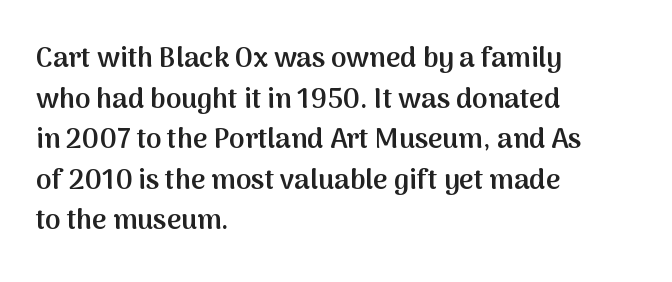
Do the characters align in a grid? No, the font is proportional. The glyphs are unaccompanied by any horizontal stroke below them. The rag falls on the right side of this text block. The letters stand straight up with perfectly vertical stems. Spacing between characters is what you'd get straight out of the box.
